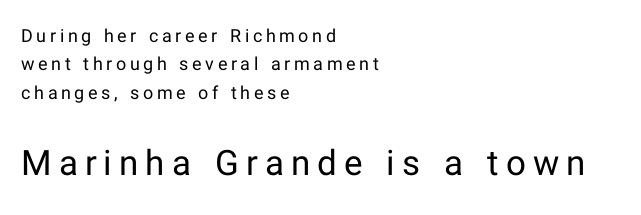
The image shows 35 px regular-weight sans-serif type, upright; set left-aligned, normal line spacing (1.57x), unusually wide letter spacing (+0.2 em), not underlined; the second (bottom) block is 1.94x larger; low stroke contrast and a medium x-height.
